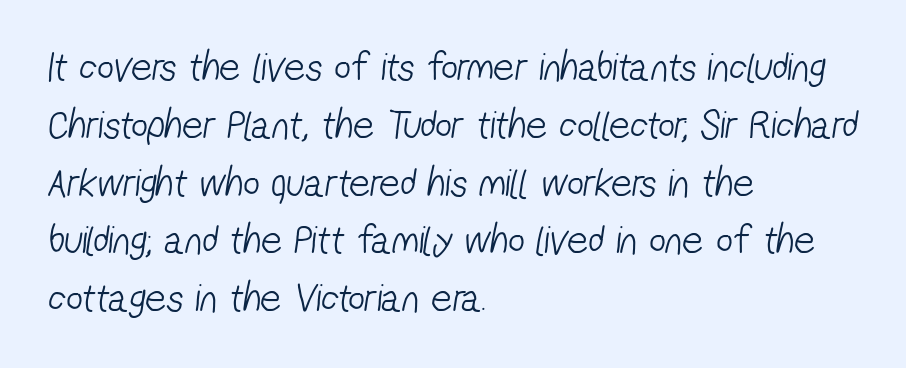
Standard letterfit; no display-style spreading of the glyphs. Check where the strokes stop: nothing finishes them off — pure sans. If you measured baseline to baseline, you'd find a middling distance. Underlining? Definitely not there.
